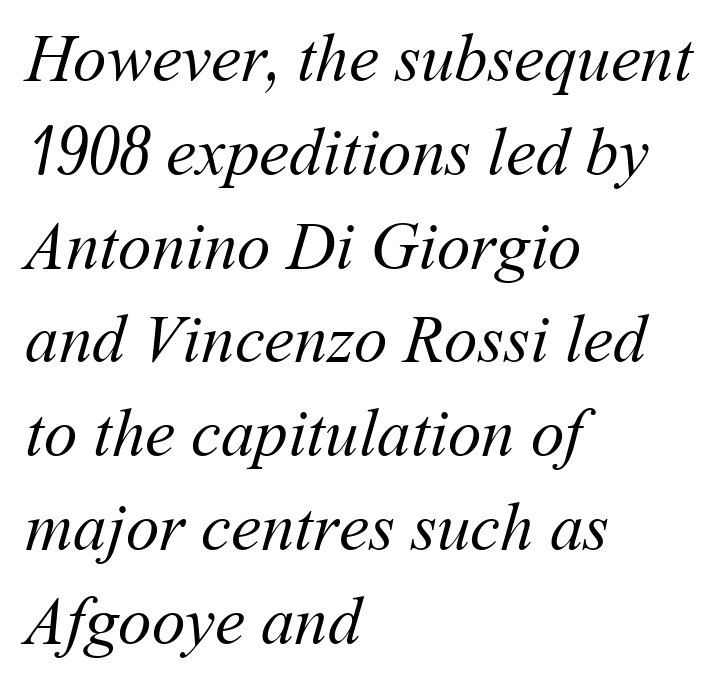
{"bold": "no", "weight": "regular", "width": "normal", "stroke_contrast": "medium", "x_height": "medium", "monospaced": "no", "underline": "no", "align": "left", "line_spacing": "normal", "line_spacing_ratio": 1.4, "letter_spacing": "normal", "letter_spacing_em": 0.0, "glyph_px": 67}
